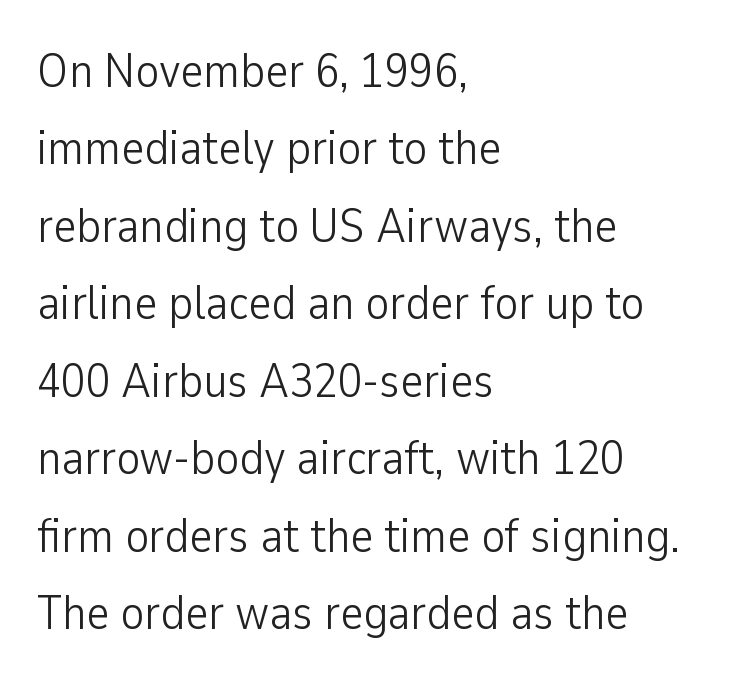
A light-to-regular cut is what we see here. If you drew a ruler down the left edge, every line would touch it. The face used here is a sans, in the tradition of grotesques and geometrics. Honestly, the row spacing looks completely unremarkable. Quick note: underline off.
